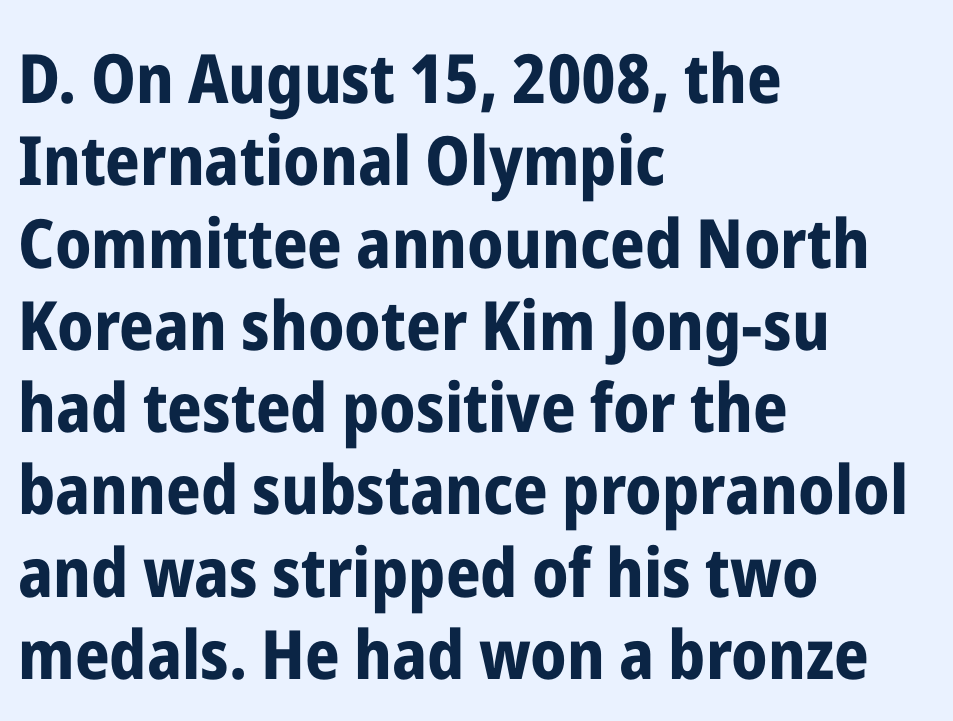
Each line starts at the same left margin while the right side varies. Characters follow at the spacing the type designer built in. Are there feet on the stems? There aren't — it's a sans. You can tell it's not italic because the verticals are truly vertical. Bare-footed words on every line.
